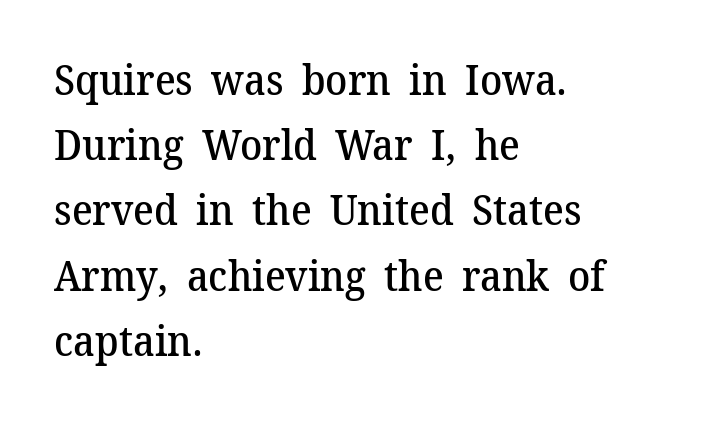
The image shows 41 px semibold serif type, upright; set left-aligned, normal line spacing (1.59x), normal letter spacing, not underlined; medium stroke contrast and a medium x-height.
